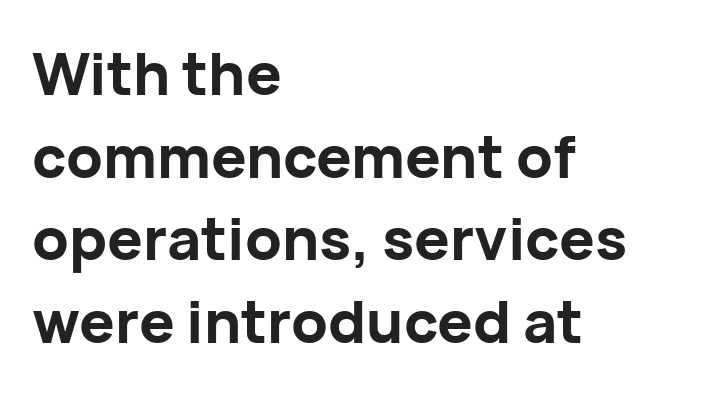
Q: Is the text bold? A: Yes.
Q: Is the text italic (slanted)? A: No, it is upright.
Q: Is the typeface a serif or a sans-serif typeface? A: Sans-serif.
Q: Is the text underlined? A: No.
Q: How is the paragraph aligned? A: Left-aligned.
Q: Is the spacing between letters normal or unusually wide? A: Normal.
Q: Is the spacing between lines tight, normal or loose? A: Normal.
Q: Width (condensed, normal, or wide)? A: Normal.
Q: Stroke contrast? A: Low.
Q: x-height? A: Medium.
Q: Monospaced? A: No.
